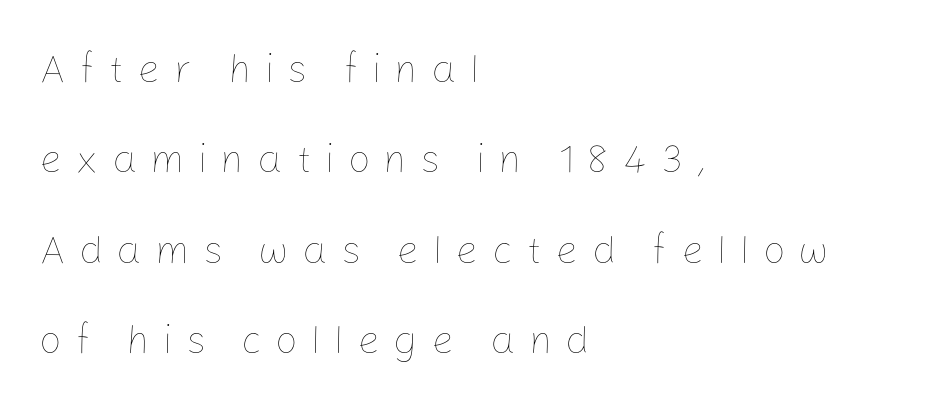
Q: Is the text bold? A: No.
Q: Is the text italic (slanted)? A: No, it is upright.
Q: Is the text underlined? A: No.
Q: How is the paragraph aligned? A: Left-aligned.
Q: Is the spacing between letters normal or unusually wide? A: Unusually wide.
Q: Is the spacing between lines tight, normal or loose? A: Loose.
Q: Width (condensed, normal, or wide)? A: Normal.
Q: Stroke contrast? A: Low.
Q: x-height? A: Medium.
Q: Monospaced? A: No.
